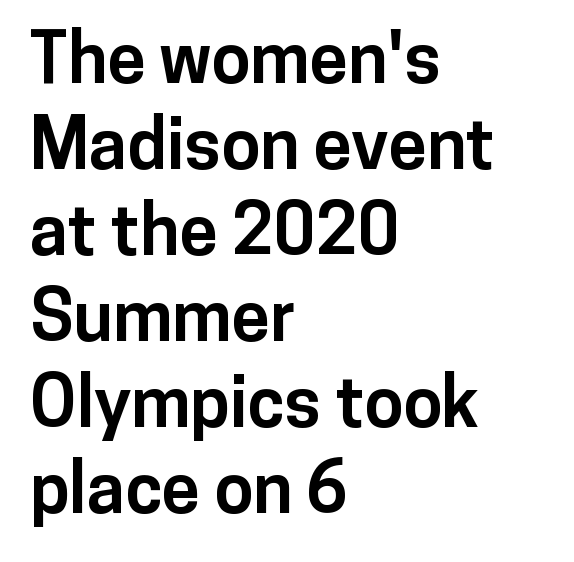
{"serif": "no", "italic": "no", "bold": "yes", "weight": "bold", "width": "normal", "stroke_contrast": "low", "x_height": "medium", "monospaced": "no", "underline": "no", "align": "left", "line_spacing_ratio": 1.23, "letter_spacing": "normal", "letter_spacing_em": 0.0, "glyph_px": 70}
